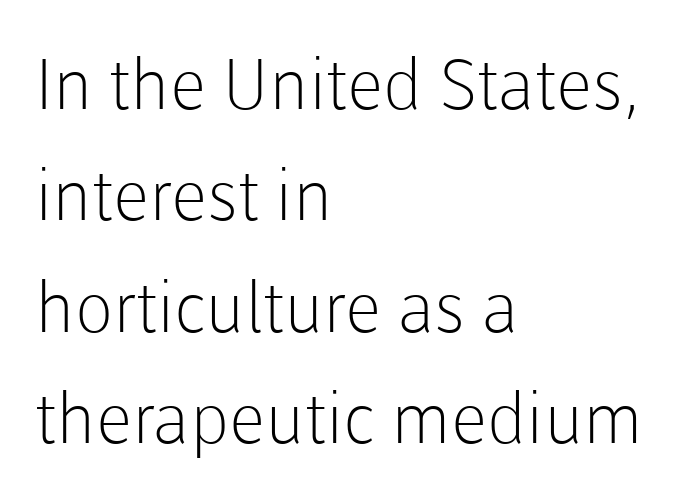
The image shows 70 px light sans-serif type, upright; set left-aligned, normal line spacing (1.59x), normal letter spacing, not underlined; low stroke contrast and a medium x-height.
